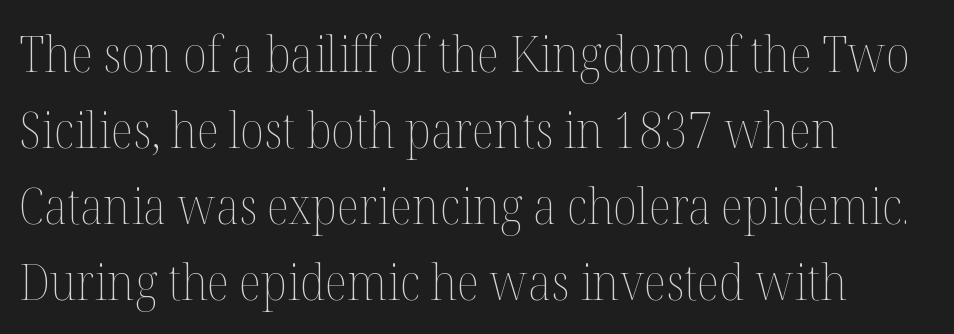
Q: Is the text bold? A: No.
Q: Is the text italic (slanted)? A: No, it is upright.
Q: Is the text underlined? A: No.
Q: How is the paragraph aligned? A: Left-aligned.
Q: Is the spacing between letters normal or unusually wide? A: Normal.
Q: Is the spacing between lines tight, normal or loose? A: Normal.
Q: Width (condensed, normal, or wide)? A: Normal.
Q: Stroke contrast? A: Medium.
Q: x-height? A: Medium.
Q: Monospaced? A: No.
